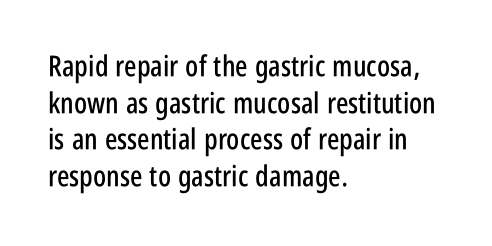
The image shows 29 px condensed sans-serif type, upright; set left-aligned, normal line spacing (1.26x), normal letter spacing, not underlined; low stroke contrast and a large x-height.
